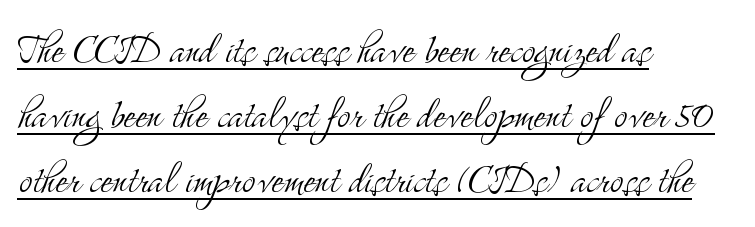
The paragraph shown leans on its left margin. The passage shown is underscored from start to finish. The line texture is even and compact thanks to regular tracking.
